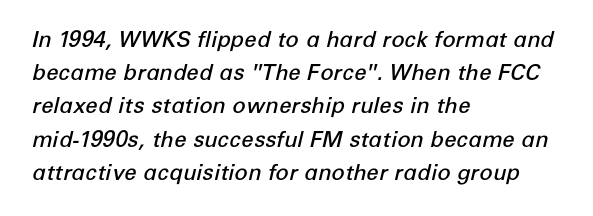
The image shows 22 px text type, italic (leaning right); set left-aligned, normal line spacing (1.51x), normal letter spacing, not underlined.
